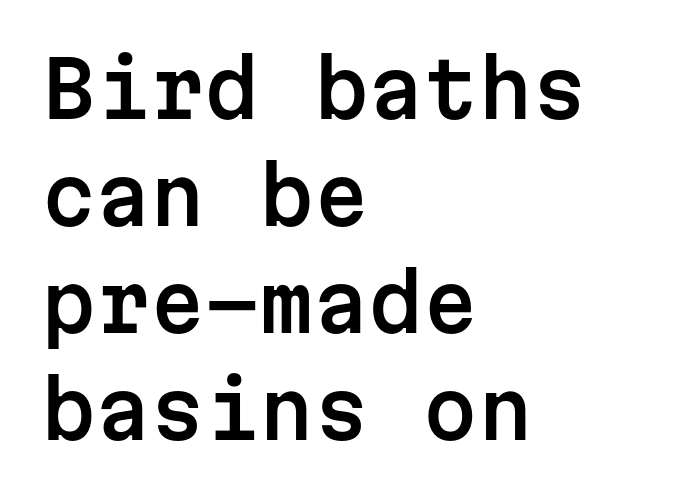
The image shows 78 px sans-serif type, upright, monospaced; set left-aligned, normal line spacing (1.37x), normal letter spacing, not underlined; low stroke contrast and a medium x-height.
